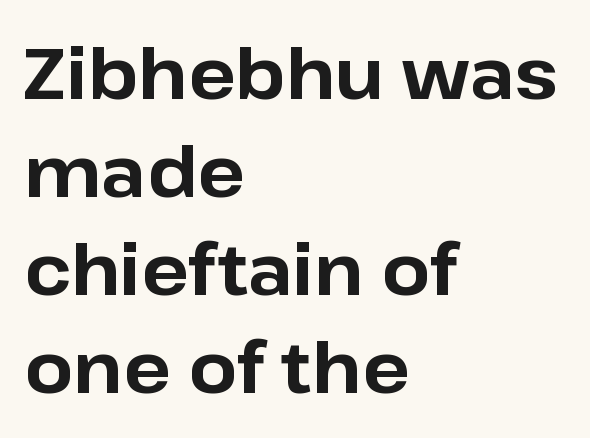
The image shows 70 px bold sans-serif type, upright; set left-aligned, normal line spacing (1.4x), normal letter spacing, not underlined; low stroke contrast and a medium x-height.
